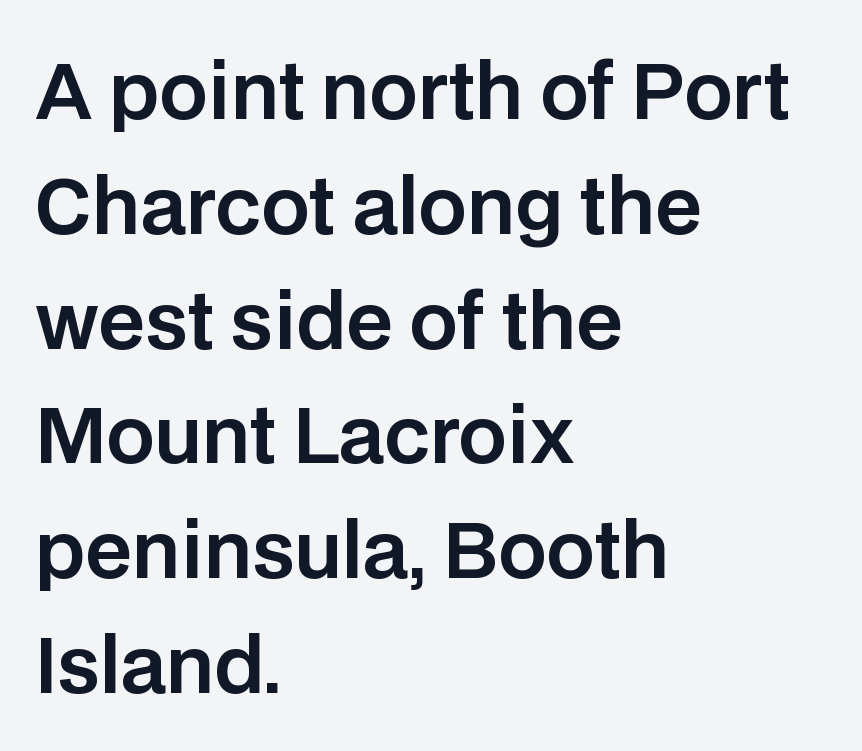
The image shows 76 px sans-serif type, upright; set left-aligned, normal line spacing (1.51x), normal letter spacing, not underlined; low stroke contrast and a large x-height.
